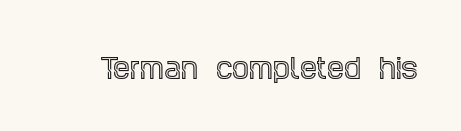
Q: Is the text italic (slanted)? A: No, it is upright.
Q: Is the text underlined? A: No.
Q: Is the spacing between letters normal or unusually wide? A: Normal.
